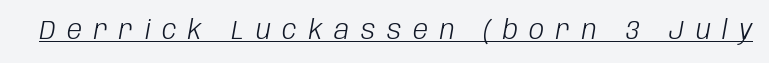
The image shows 27 px text type, italic (leaning right); set unusually wide letter spacing (+0.43 em), underlined.
